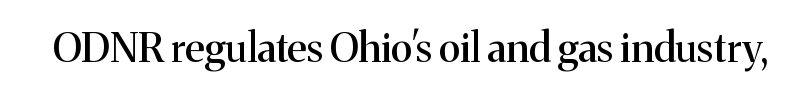
The image shows 41 px serif type, upright; set normal letter spacing, not underlined; medium stroke contrast and a medium x-height.
